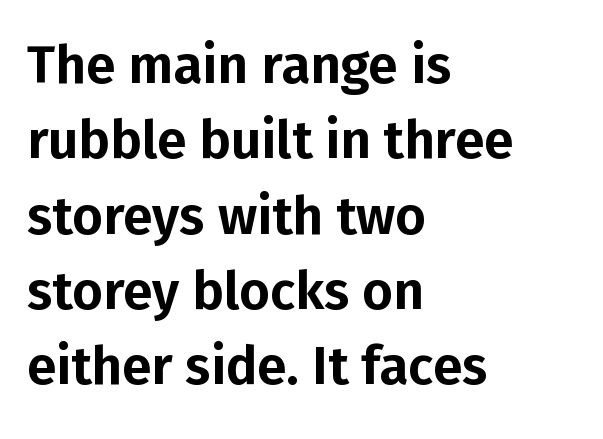
{"serif": "no", "italic": "no", "width": "normal", "stroke_contrast": "low", "x_height": "medium", "monospaced": "no", "underline": "no", "align": "left", "line_spacing": "normal", "line_spacing_ratio": 1.42, "letter_spacing": "normal", "letter_spacing_em": 0.0, "glyph_px": 53}
